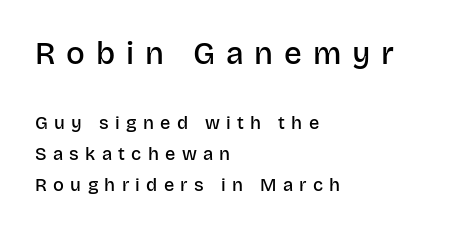
Each letter keeps its own natural width here, so spacing adapts to shape. The specimen reads as upright at a glance. This is sans-serif lettering, the kind often seen on screens and signage. Each new line begins a customary step beneath the previous one. The initial chunk of copy outweighs the following chunk in type size.
